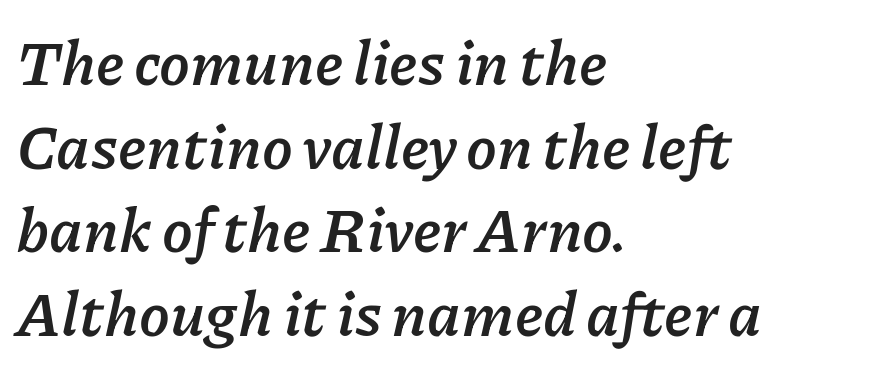
Q: Is the text bold? A: Yes.
Q: Is the text italic (slanted)? A: Yes, it leans right by about 11 degrees.
Q: Is the text underlined? A: No.
Q: How is the paragraph aligned? A: Left-aligned.
Q: Is the spacing between letters normal or unusually wide? A: Normal.
Q: Is the spacing between lines tight, normal or loose? A: Normal.
Q: Width (condensed, normal, or wide)? A: Normal.
Q: Stroke contrast? A: Low.
Q: x-height? A: Medium.
Q: Monospaced? A: No.
